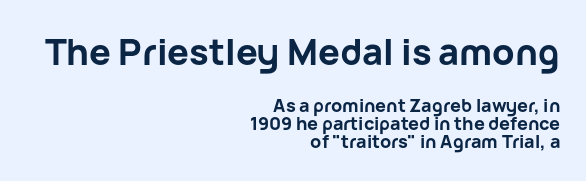
The image shows 36 px bold sans-serif type, upright; set right-aligned, tight line spacing (1.02x), normal letter spacing, not underlined; the first (top) block is 2.0x larger; low stroke contrast and a medium x-height.
